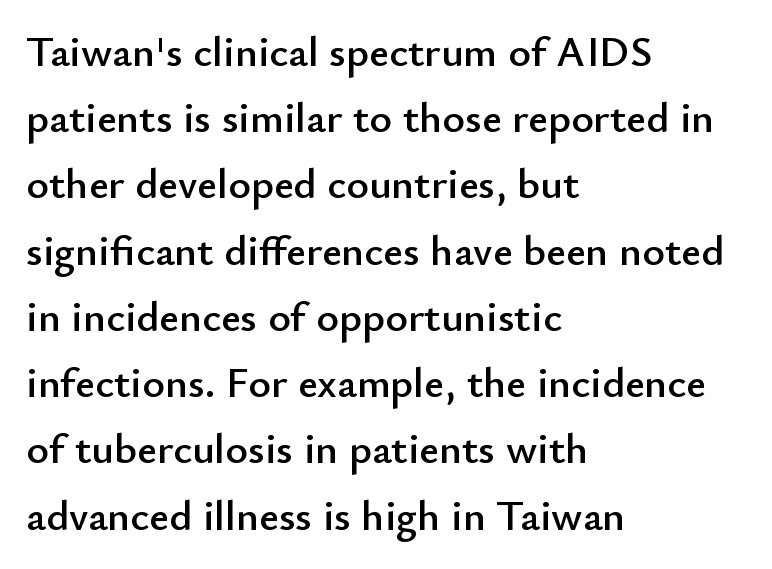
{"serif": "no", "italic": "no", "width": "normal", "stroke_contrast": "low", "x_height": "small", "monospaced": "no", "underline": "no", "align": "left", "line_spacing": "normal", "line_spacing_ratio": 1.54, "letter_spacing": "normal", "letter_spacing_em": 0.0, "glyph_px": 43}
